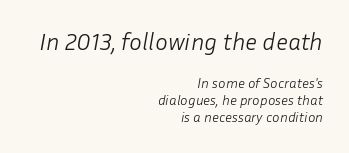
{"italic": "yes", "lean": "right", "slant_degrees": 10, "bold": "no", "underline": "no", "align": "right", "line_spacing_ratio": 1.21, "letter_spacing": "normal", "letter_spacing_em": 0.0, "larger_block": "first", "size_ratio": 1.71, "glyph_px": 24}
